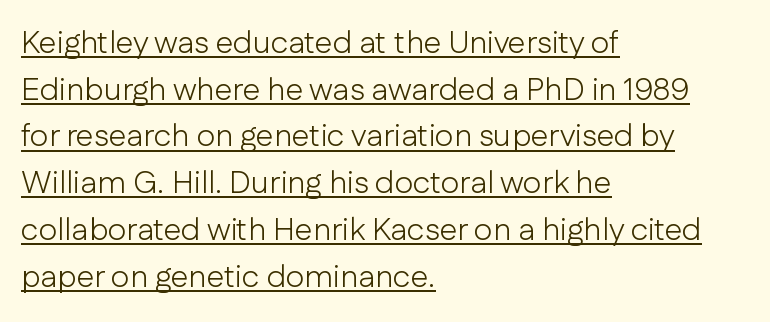
Do the characters align in a grid? No, the font is proportional. Underline: present. This sample uses a sans-serif face. Summary of vertical rhythm: regular, with standard interline spacing. If you drew a ruler down the left edge, every line would touch it.
